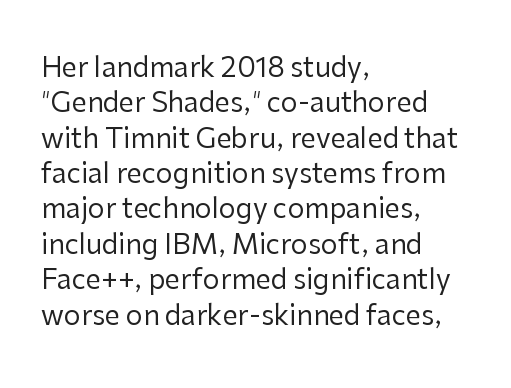
The image shows 27 px text type, upright; set left-aligned, normal line spacing (1.31x), normal letter spacing, not underlined.
